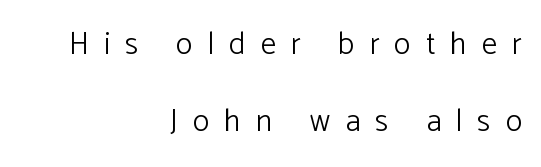
The image shows 31 px light sans-serif type, upright; set right-aligned, loose line spacing (2.48x), unusually wide letter spacing (+0.49 em), not underlined; low stroke contrast and a medium x-height.
